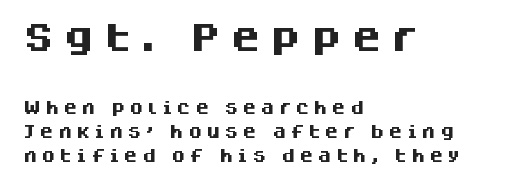
Unmarked baselines from the first word to the last. A typesetter would mark this as roman, not italic. Strokes here are thick enough to call this a true bold. Casual observation: everything's shoved over to the left. The face used here is proportionally spaced, like ordinary book or web type. The emphasis by scale lands on block number one, above.
